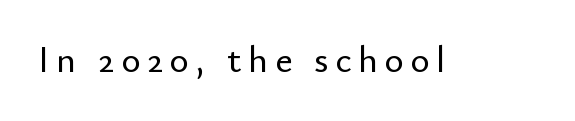
The passage shown is not underscored anywhere. The type sits square on the baseline with zero lean. These lines are rendered in a variable-pitch font. What kind of face is this? One without serifs — a sans.
